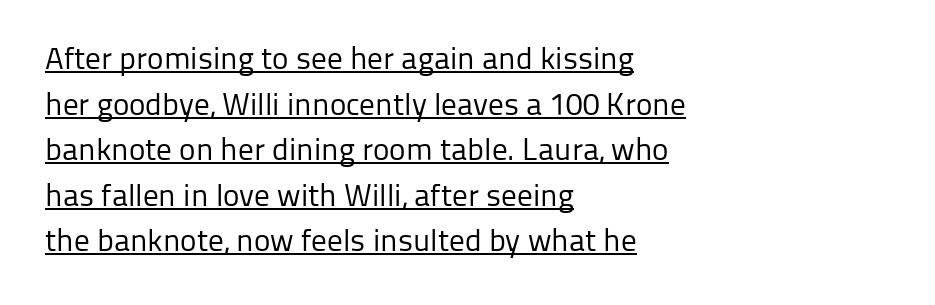
The image shows 31 px regular-weight sans-serif type, upright; set left-aligned, normal line spacing (1.47x), normal letter spacing, underlined; low stroke contrast and a medium x-height.
